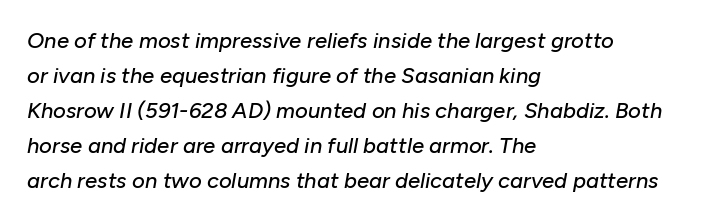
{"italic": "yes", "lean": "right", "slant_degrees": 10, "underline": "no", "align": "left", "line_spacing": "normal", "line_spacing_ratio": 1.59, "letter_spacing": "normal", "letter_spacing_em": 0.0, "glyph_px": 22}
